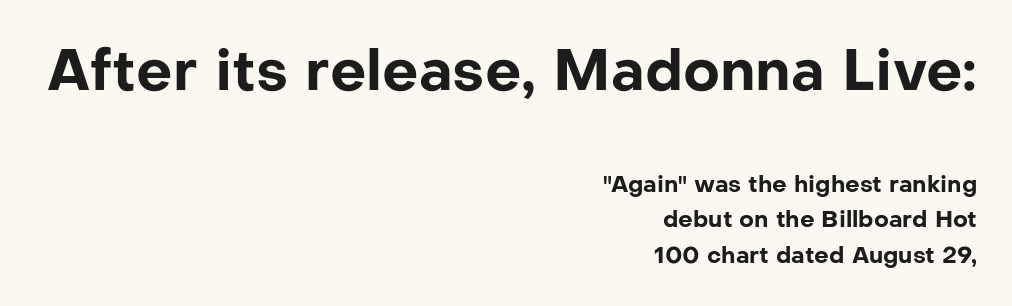
Think of a printed novel: that variable character pitch is what you see here. There is no visible air inserted between adjacent glyphs. What's the leading like? Ordinary, nothing unusual. Caption: upper text group enlarged, lower text group reduced. No word sits above an underline. Horizontally, the lines are justified to the trailing edge only.
